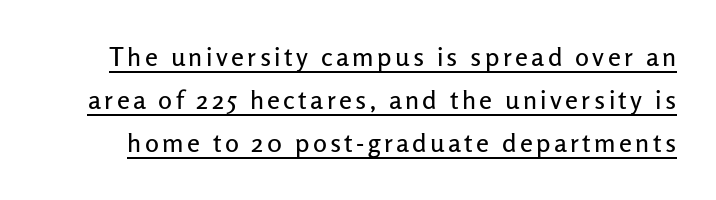
Q: Is the text italic (slanted)? A: No, it is upright.
Q: Is the text underlined? A: Yes.
Q: Is the spacing between lines tight, normal or loose? A: Normal.
